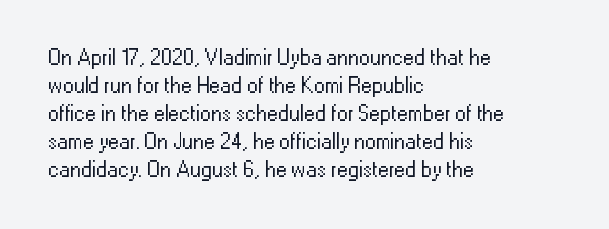
The image shows 22 px text type, upright; set left-aligned, normal line spacing (1.27x), normal letter spacing, not underlined.
